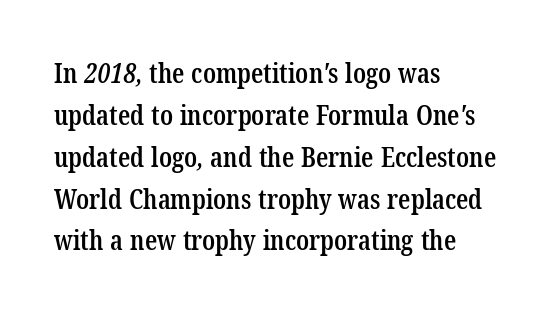
{"bold": "semi", "underline": "no", "align": "left", "line_spacing": "normal", "line_spacing_ratio": 1.55, "letter_spacing": "normal", "letter_spacing_em": 0.0, "glyph_px": 27}
